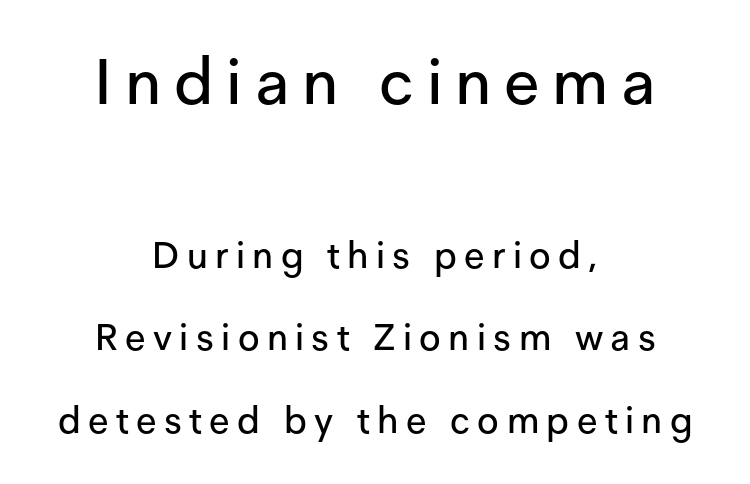
The typeface chosen for these lines omits serifs. You could only call the tracking loose — the letters float apart. Bigger letters appear in the top chunk; the bottom chunk is reduced. Widely set lines give the paragraph a tall, airy silhouette. Unmarked baselines from the first word to the last. Alignment: centered.
